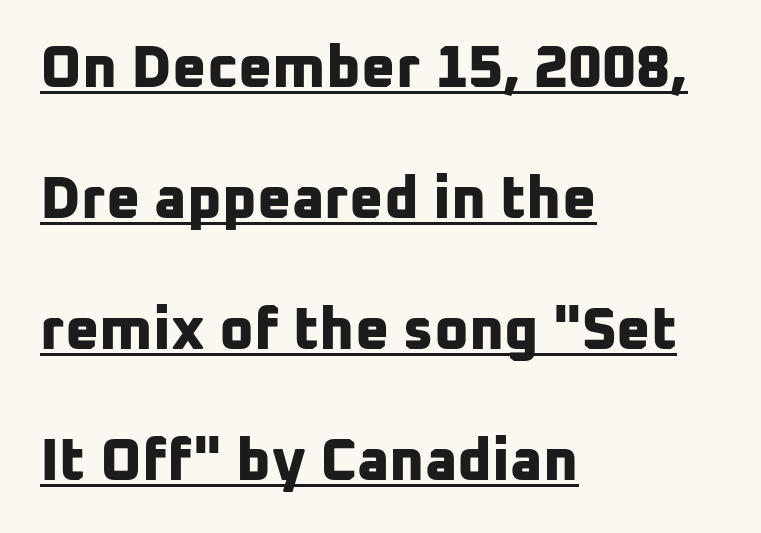
The image shows 59 px bold sans-serif type; set left-aligned, loose line spacing (2.22x), normal letter spacing, underlined; low stroke contrast and a medium x-height.
